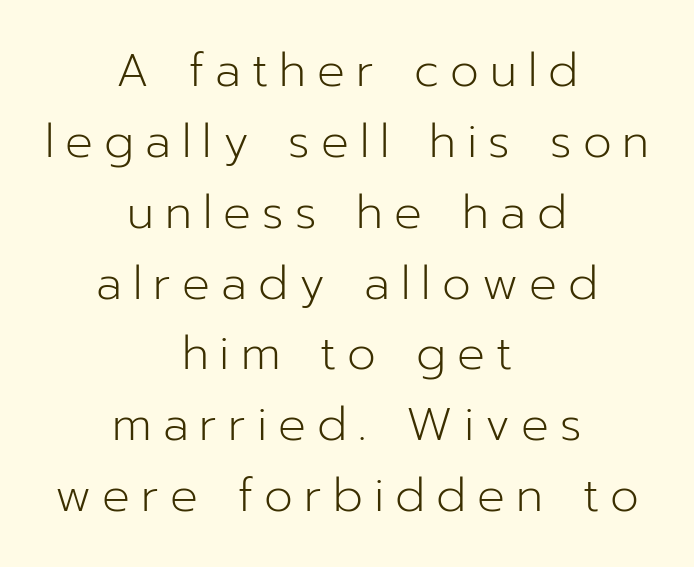
{"serif": "no", "italic": "no", "bold": "no", "weight": "light", "width": "normal", "stroke_contrast": "low", "x_height": "medium", "monospaced": "no", "underline": "no", "align": "center", "line_spacing": "normal", "line_spacing_ratio": 1.54, "letter_spacing": "wide", "letter_spacing_em": 0.24, "glyph_px": 46}
